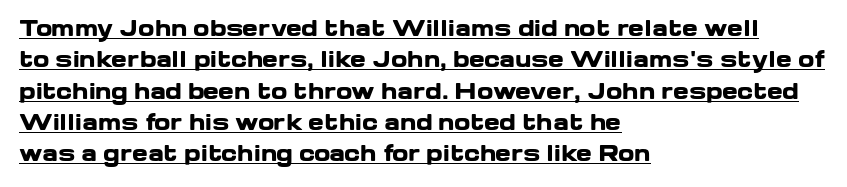
Casual observation: everything's shoved over to the left. Style check: upright. Whoever set this chose a conventional vertical rhythm. Typographic density is high because the face is bold.
